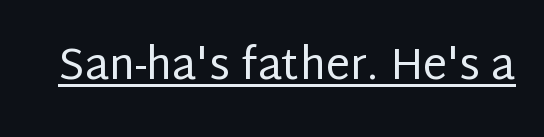
The letterforms sit shoulder to shoulder at normal distance. Vertical stems look standard width or narrower in stroke. Serifs: no, the terminals of the letterforms are clean. Underline: present. Characters remain perfectly vertical along every line.
